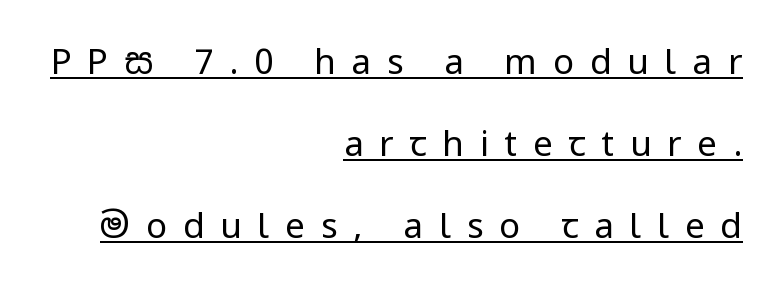
Q: Is the text bold? A: No.
Q: Is the text italic (slanted)? A: No, it is upright.
Q: Is the typeface a serif or a sans-serif typeface? A: Sans-serif.
Q: Is the text underlined? A: Yes.
Q: How is the paragraph aligned? A: Right-aligned.
Q: Is the spacing between letters normal or unusually wide? A: Unusually wide.
Q: Is the spacing between lines tight, normal or loose? A: Loose.
Q: Width (condensed, normal, or wide)? A: Condensed.
Q: Stroke contrast? A: Low.
Q: x-height? A: Large.
Q: Monospaced? A: No.
